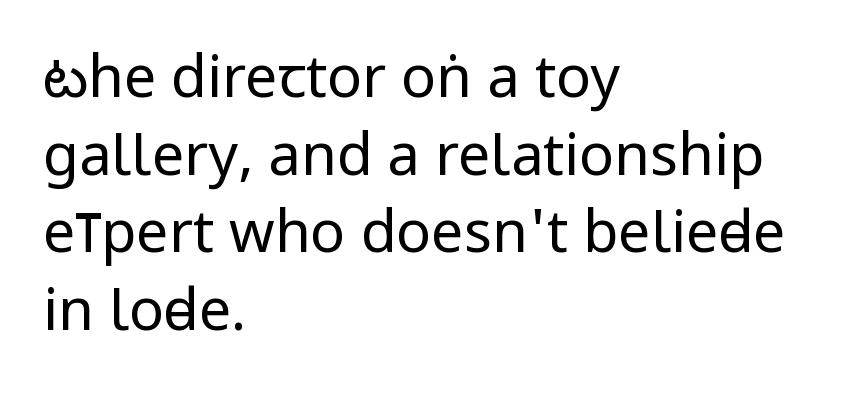
The strip under each line holds only bare page. Stem width sits at or under what a default text font uses. Regarding leading, the lines here are spaced in the standard way. The passage shown is typed in a proportional face where columns would drift. Ordinary non-slanted type is in use.
